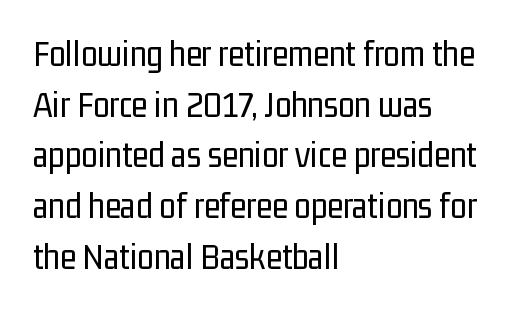
Q: Is the text bold? A: No.
Q: Is the text italic (slanted)? A: No, it is upright.
Q: Is the typeface a serif or a sans-serif typeface? A: Sans-serif.
Q: Is the text underlined? A: No.
Q: How is the paragraph aligned? A: Left-aligned.
Q: Is the spacing between letters normal or unusually wide? A: Normal.
Q: Is the spacing between lines tight, normal or loose? A: Normal.
Q: Width (condensed, normal, or wide)? A: Condensed.
Q: Stroke contrast? A: Low.
Q: x-height? A: Medium.
Q: Monospaced? A: No.
